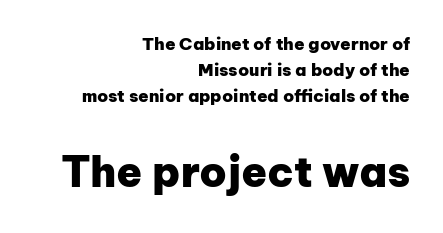
As a designer I'd log this as weight 700, bold. Only glyphs here, with clear space below each row. Spacing between characters is what you'd get straight out of the box. Is the lower block the larger one? Yes — the lower block carries the bigger type. Which margin do the lines hug? The right one — the left edge is uneven.
